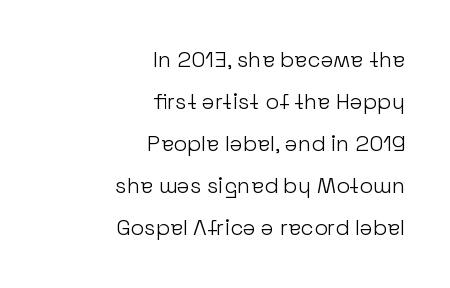
The image shows 22 px text type, upright; set right-aligned, loose line spacing (1.91x), normal letter spacing, not underlined.
